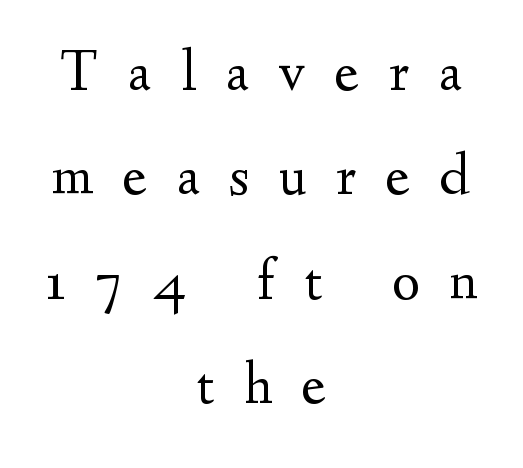
{"serif": "yes", "italic": "no", "bold": "no", "weight": "regular", "width": "normal", "stroke_contrast": "medium", "x_height": "small", "monospaced": "no", "underline": "no", "align": "center", "line_spacing_ratio": 1.74, "letter_spacing": "wide", "letter_spacing_em": 0.49, "glyph_px": 60}
